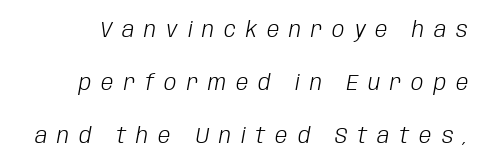
The image shows 22 px text type, italic (leaning right); set loose line spacing (2.4x), unusually wide letter spacing (+0.45 em), not underlined.
